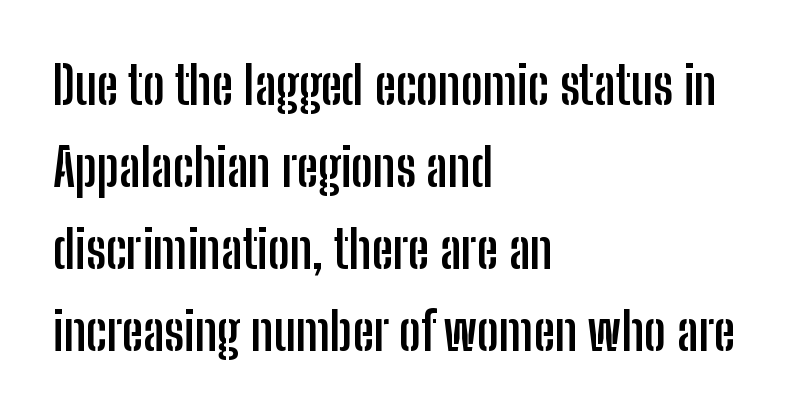
The image shows 52 px semibold, condensed sans-serif type, upright; set left-aligned, normal line spacing (1.58x), normal letter spacing, not underlined; low stroke contrast and a medium x-height.
